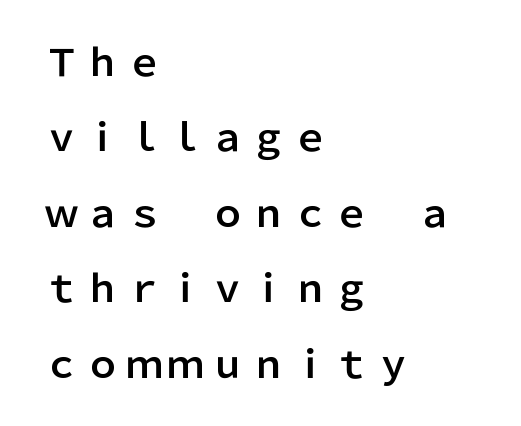
The image shows 37 px sans-serif type, upright; set left-aligned, loose line spacing (2.04x), not underlined; low stroke contrast and a medium x-height.
